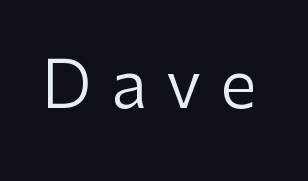
The image shows 66 px regular-weight sans-serif type, upright; set unusually wide letter spacing (+0.29 em), not underlined; low stroke contrast and a medium x-height.
